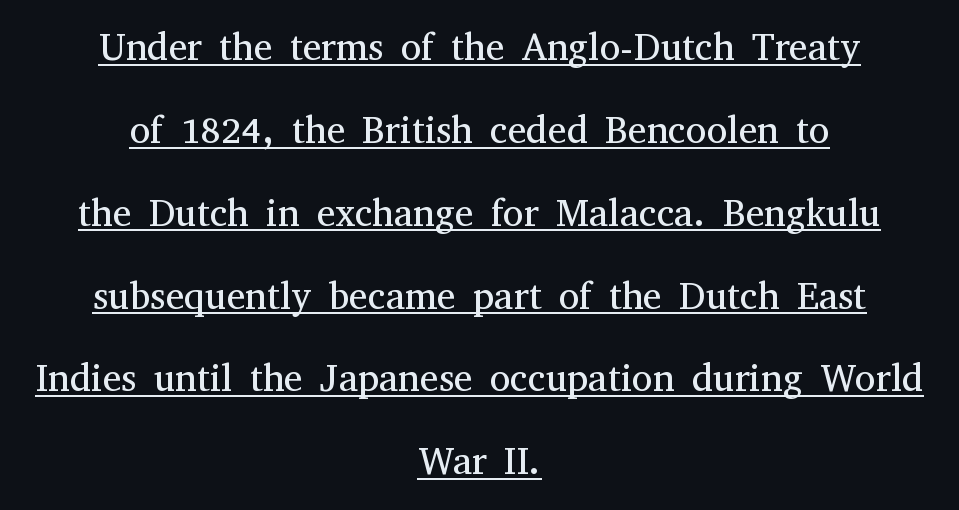
Look at the tracking — it's just the regular setting, nothing added. A student would call this center alignment; a typographer would say set centered. Summary of weight: not heavy and not bold. Decoration check: the copy is underlined.
